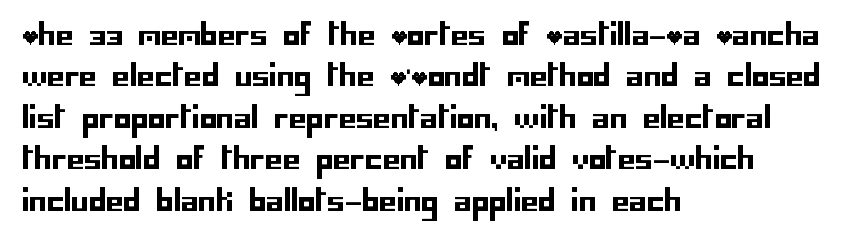
Q: Is the text italic (slanted)? A: No, it is upright.
Q: Is the typeface a serif or a sans-serif typeface? A: Sans-serif.
Q: Is the text underlined? A: No.
Q: How is the paragraph aligned? A: Left-aligned.
Q: Is the spacing between letters normal or unusually wide? A: Normal.
Q: Is the spacing between lines tight, normal or loose? A: Normal.
Q: Width (condensed, normal, or wide)? A: Normal.
Q: Stroke contrast? A: Low.
Q: x-height? A: Large.
